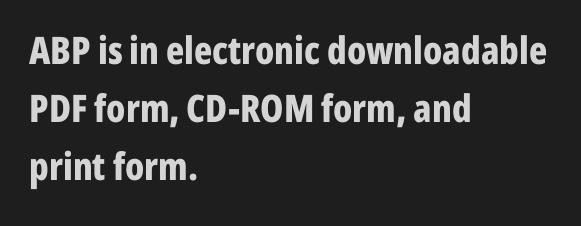
The image shows 38 px bold, condensed sans-serif type, upright; set left-aligned, normal line spacing (1.53x), normal letter spacing, not underlined; low stroke contrast and a medium x-height.
